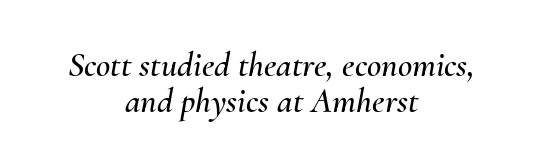
The image shows 35 px text type, italic (leaning right); set centered, tight line spacing (1.04x), normal letter spacing, not underlined; medium stroke contrast and a small x-height.
